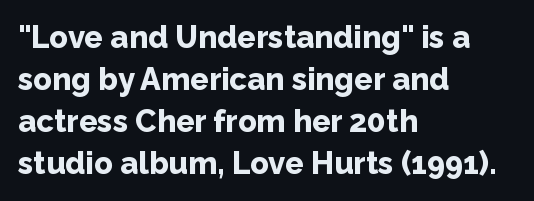
You can tell it's not italic because the verticals are truly vertical. The rows are spaced the way most documents space them. The type is set solid horizontally, with unmodified tracking. Clear beneath every line of the passage.
